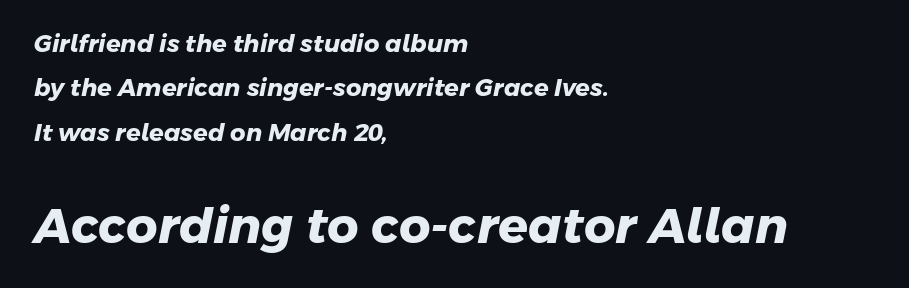
The text block is weighted toward the left margin, trailing off unevenly rightward. Is the type bold? Yes — the strokes are clearly thick and heavy. Note the varied advance widths — an 'i' is clearly narrower than an 'm'. The passage shown is not underscored anywhere. This is sans-serif lettering, the kind often seen on screens and signage.
